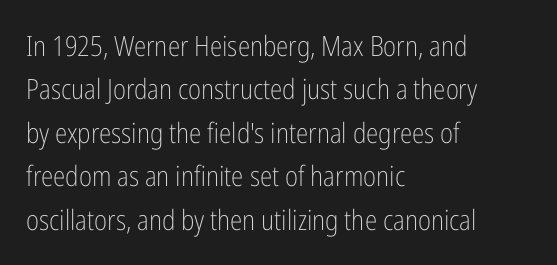
The image shows 28 px light, condensed sans-serif type, upright; set left-aligned, normal line spacing (1.55x), normal letter spacing, not underlined; low stroke contrast and a medium x-height.
